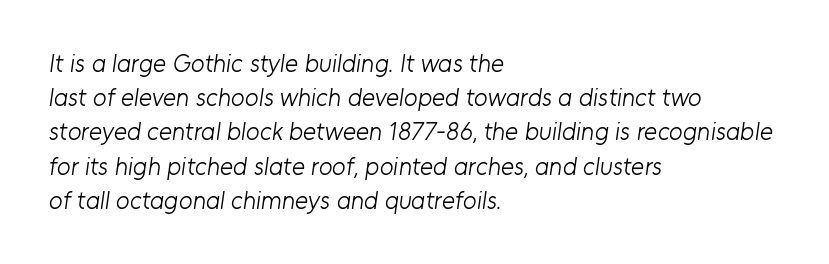
The image shows 25 px text type; set left-aligned, normal line spacing (1.37x), normal letter spacing, not underlined.
